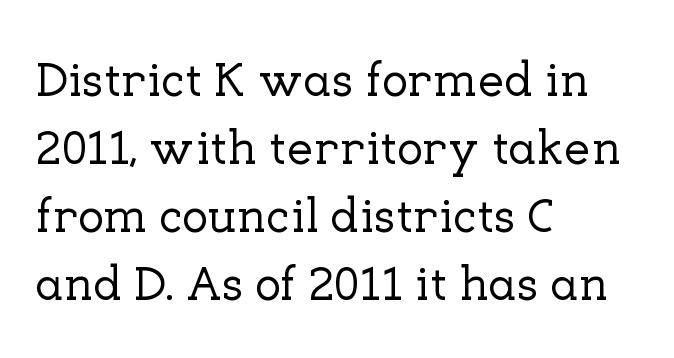
Q: Is the text italic (slanted)? A: No, it is upright.
Q: Is the typeface a serif or a sans-serif typeface? A: Serif.
Q: Is the text underlined? A: No.
Q: How is the paragraph aligned? A: Left-aligned.
Q: Is the spacing between letters normal or unusually wide? A: Normal.
Q: Is the spacing between lines tight, normal or loose? A: Normal.
Q: Width (condensed, normal, or wide)? A: Normal.
Q: Stroke contrast? A: Low.
Q: x-height? A: Medium.
Q: Monospaced? A: No.
